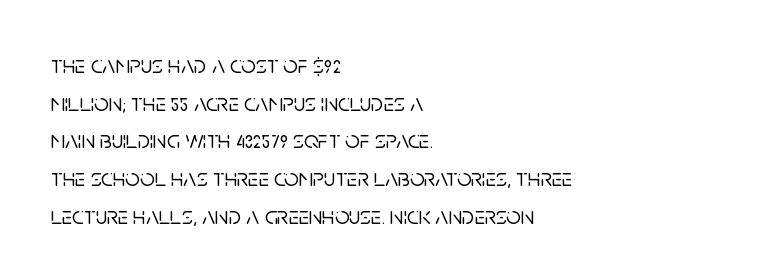
{"italic": "no", "underline": "no", "align": "left", "line_spacing": "normal", "line_spacing_ratio": 1.51, "letter_spacing": "normal", "letter_spacing_em": 0.0, "glyph_px": 25}
